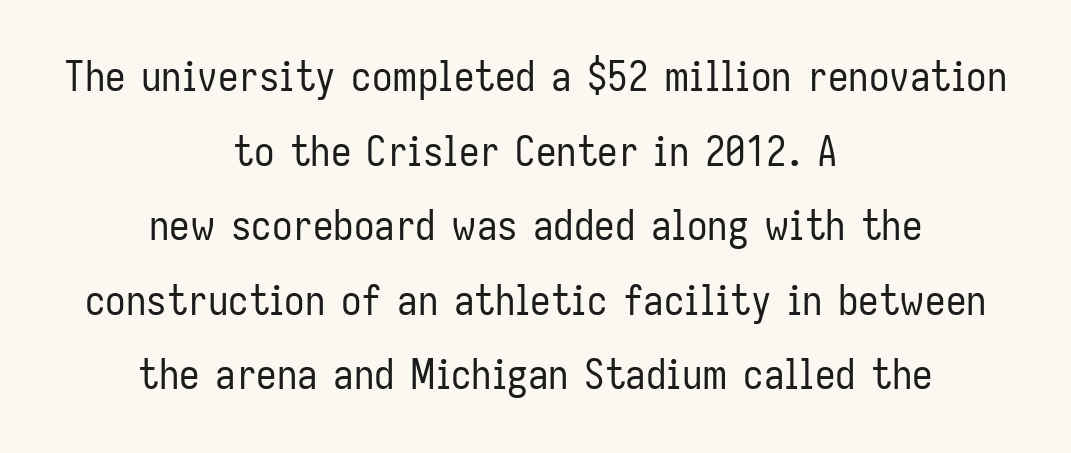
The image shows 41 px regular-weight, condensed sans-serif type, upright; set centered, line spacing 1.82x, normal letter spacing, not underlined; low stroke contrast and a medium x-height.
